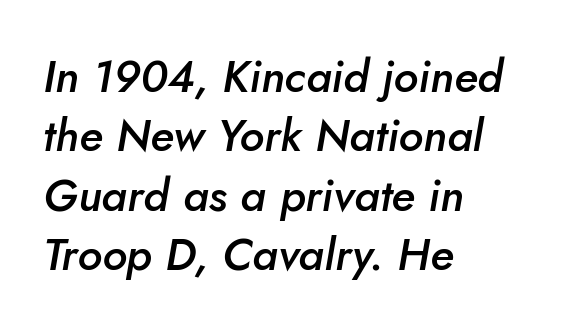
The image shows 45 px semibold type, italic (leaning right); set left-aligned, normal line spacing (1.32x), normal letter spacing, not underlined; low stroke contrast and a small x-height.
